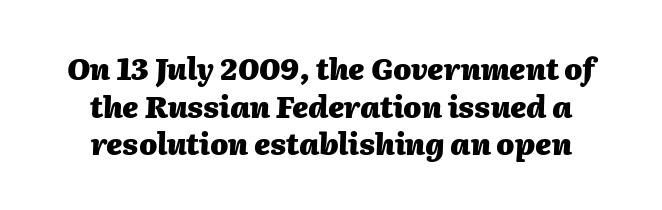
{"italic": "yes", "lean": "right", "slant_degrees": 2, "bold": "yes", "weight": "heavy", "width": "normal", "stroke_contrast": "medium", "x_height": "medium", "monospaced": "no", "underline": "no", "align": "center", "line_spacing": "normal", "line_spacing_ratio": 1.3, "letter_spacing": "normal", "letter_spacing_em": 0.0, "glyph_px": 29}
